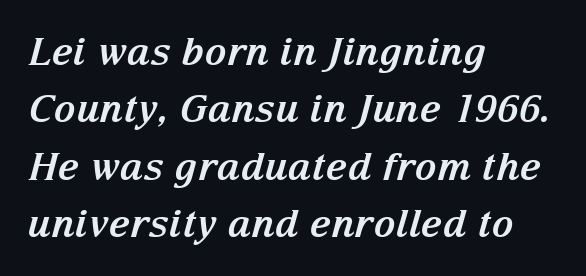
The image shows 38 px bold serif type, italic (leaning right); set left-aligned, normal line spacing (1.51x), normal letter spacing, not underlined; medium stroke contrast and a medium x-height.
